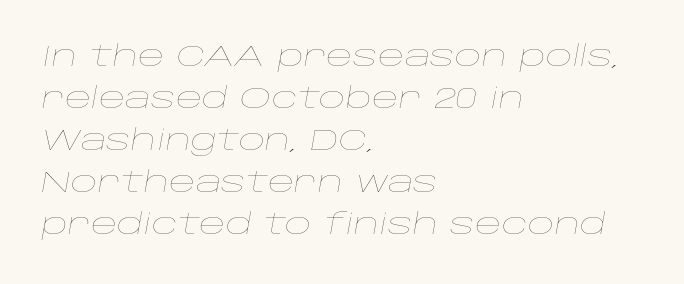
{"italic": "yes", "lean": "right", "slant_degrees": 10, "bold": "no", "weight": "thin", "width": "wide", "stroke_contrast": "low", "x_height": "large", "monospaced": "no", "underline": "no", "align": "left", "line_spacing": "normal", "line_spacing_ratio": 1.45, "letter_spacing": "normal", "letter_spacing_em": 0.0, "glyph_px": 29}
